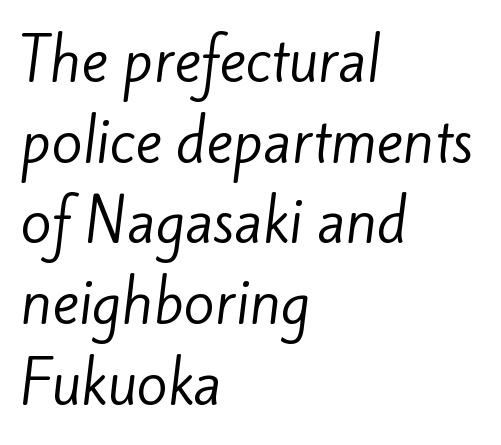
{"serif": "no", "bold": "no", "weight": "regular", "width": "normal", "stroke_contrast": "low", "x_height": "small", "monospaced": "no", "underline": "no", "align": "left", "line_spacing": "normal", "line_spacing_ratio": 1.44, "letter_spacing": "normal", "letter_spacing_em": 0.0, "glyph_px": 56}
